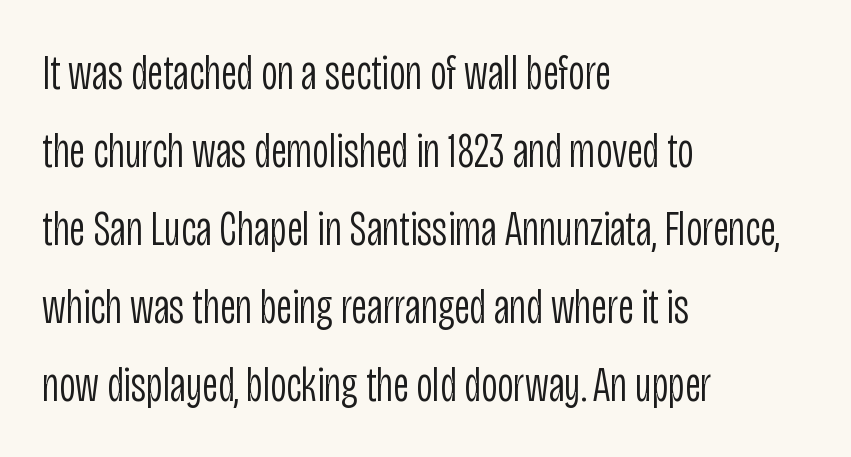
{"serif": "no", "italic": "no", "bold": "no", "weight": "light", "width": "condensed", "stroke_contrast": "low", "x_height": "large", "monospaced": "no", "underline": "no", "align": "left", "line_spacing": "normal", "line_spacing_ratio": 1.56, "letter_spacing": "normal", "letter_spacing_em": 0.0, "glyph_px": 50}
